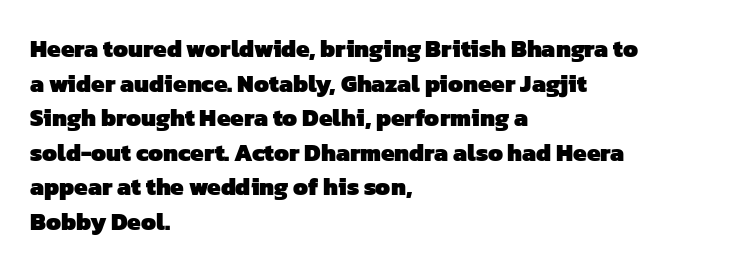
{"bold": "yes", "underline": "no", "align": "left", "line_spacing": "normal", "line_spacing_ratio": 1.44, "letter_spacing": "normal", "letter_spacing_em": 0.0, "glyph_px": 24}
